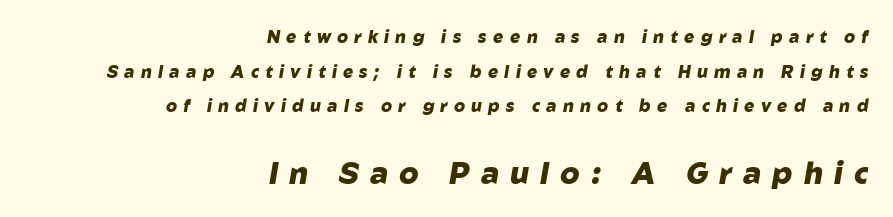
This sample trades compactness for vertical openness between lines. The strokes are fattened all the way to bold. Size hierarchy here favors the trailing block over the leading one. Check the space under the baseline: it is left empty. Here the designer chose a conventional face with non-uniform glyph widths.
